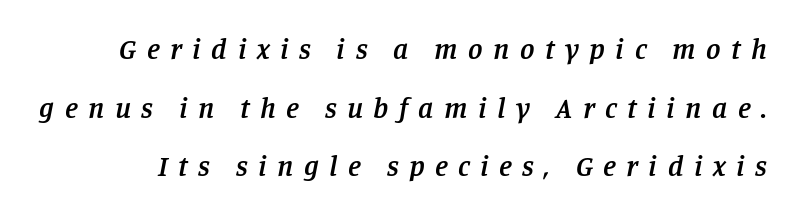
Q: Is the text bold? A: Semi-bold.
Q: Is the text italic (slanted)? A: Yes, it leans right by about 11 degrees.
Q: Is the typeface a serif or a sans-serif typeface? A: Serif.
Q: Is the text underlined? A: No.
Q: Is the spacing between letters normal or unusually wide? A: Unusually wide.
Q: Is the spacing between lines tight, normal or loose? A: Loose.
Q: Width (condensed, normal, or wide)? A: Normal.
Q: Stroke contrast? A: Low.
Q: x-height? A: Large.
Q: Monospaced? A: No.
